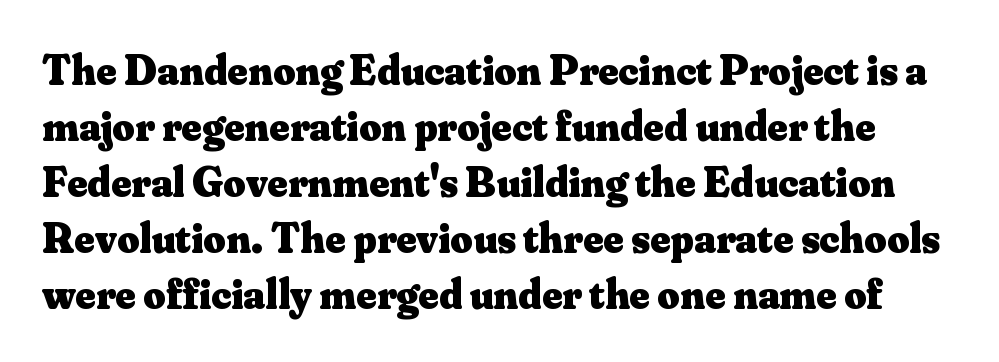
The letterforms sit shoulder to shoulder at normal distance. The font's upright variant was chosen for this text. The passage shown is emphatically bold. Leading: standard.
